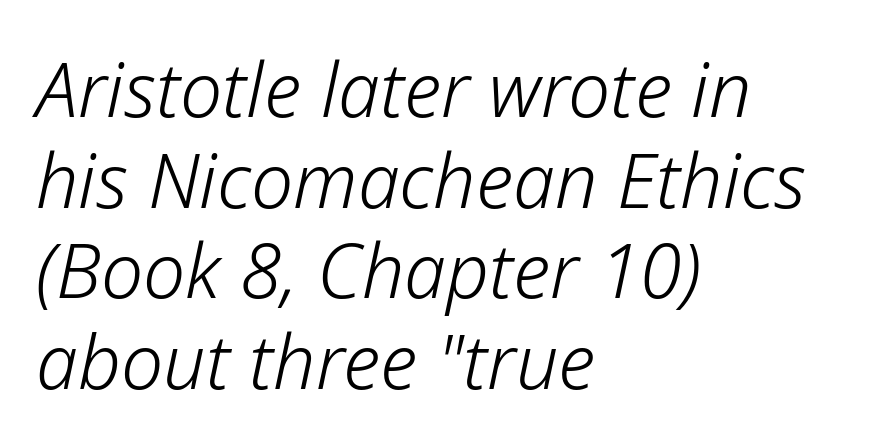
Q: Is the text bold? A: No.
Q: Is the text italic (slanted)? A: Yes, it leans right by about 12 degrees.
Q: Is the text underlined? A: No.
Q: How is the paragraph aligned? A: Left-aligned.
Q: Is the spacing between letters normal or unusually wide? A: Normal.
Q: Width (condensed, normal, or wide)? A: Normal.
Q: Stroke contrast? A: Low.
Q: x-height? A: Medium.
Q: Monospaced? A: No.
